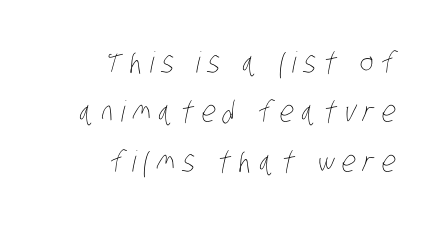
Think standard paragraph weight, or any step lighter than that. The strip under each line holds only bare page. In CSS terms this would be text-align: right. The rendering uses a moderate line-height, typical for paragraphs. Here the glyphs are tracked loosely, breaking word shapes into spaced letters.
